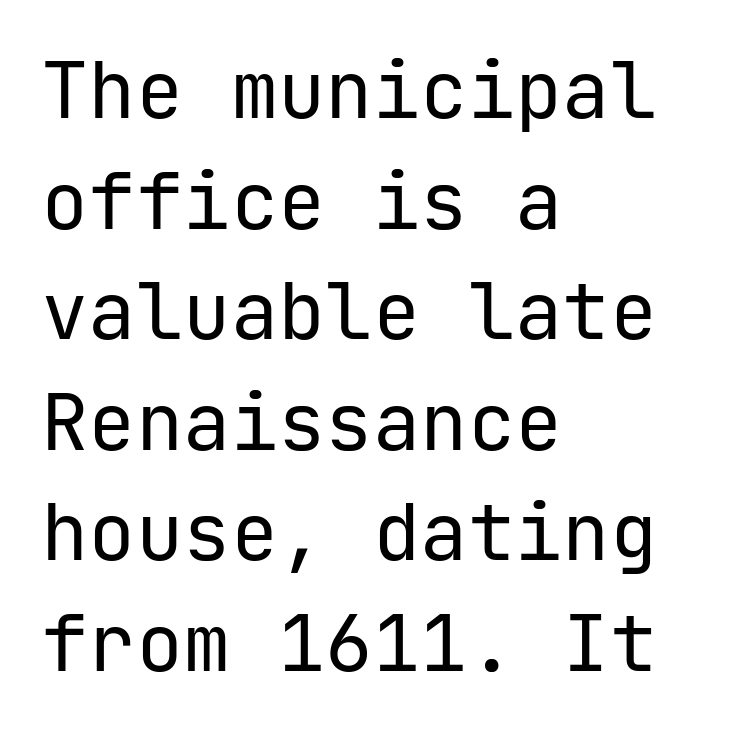
The image shows 79 px regular-weight sans-serif type, upright, monospaced; set left-aligned, normal line spacing (1.4x), normal letter spacing, not underlined; low stroke contrast and a medium x-height.
